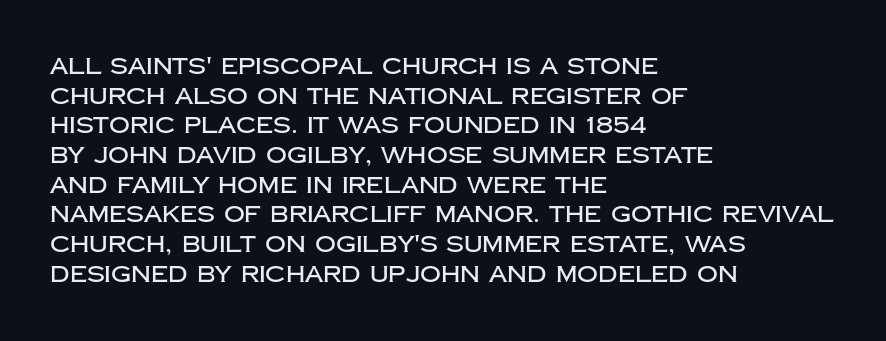
The image shows 23 px text type, upright; set left-aligned, normal line spacing (1.29x), normal letter spacing, not underlined.
